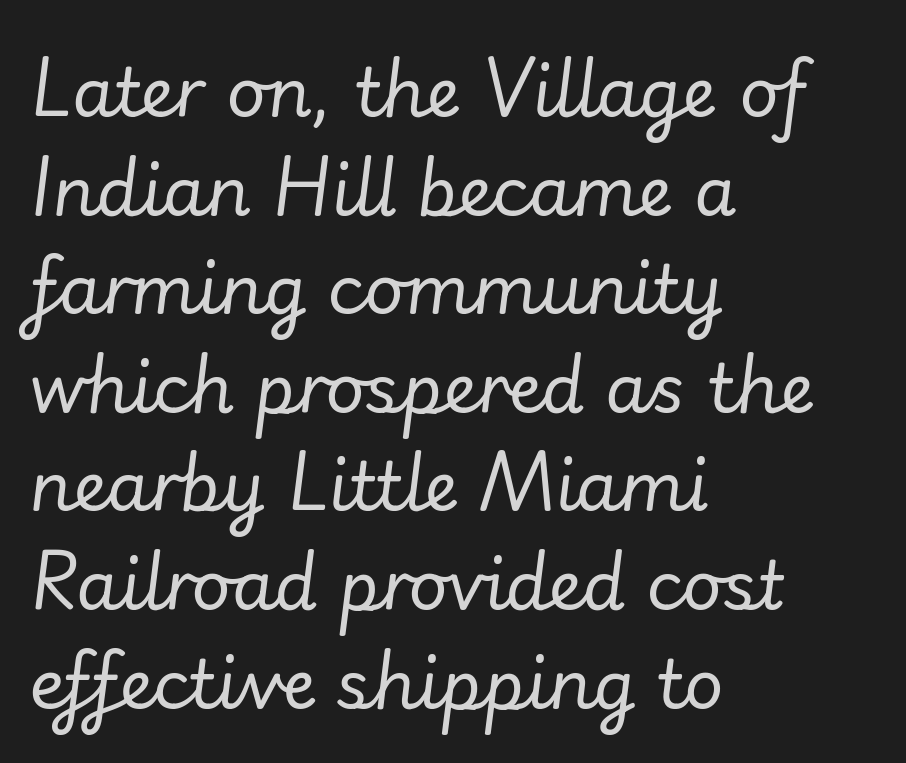
{"italic": "yes", "lean": "right", "slant_degrees": 7, "bold": "no", "weight": "regular", "width": "normal", "stroke_contrast": "low", "x_height": "small", "monospaced": "no", "underline": "no", "align": "left", "line_spacing": "normal", "line_spacing_ratio": 1.45, "letter_spacing": "normal", "letter_spacing_em": 0.0, "glyph_px": 68}
